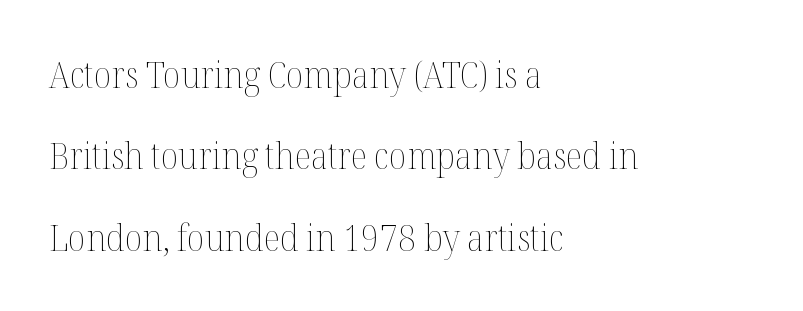
The image shows 36 px thin type, upright; set left-aligned, loose line spacing (2.26x), normal letter spacing, not underlined; medium stroke contrast and a medium x-height.
